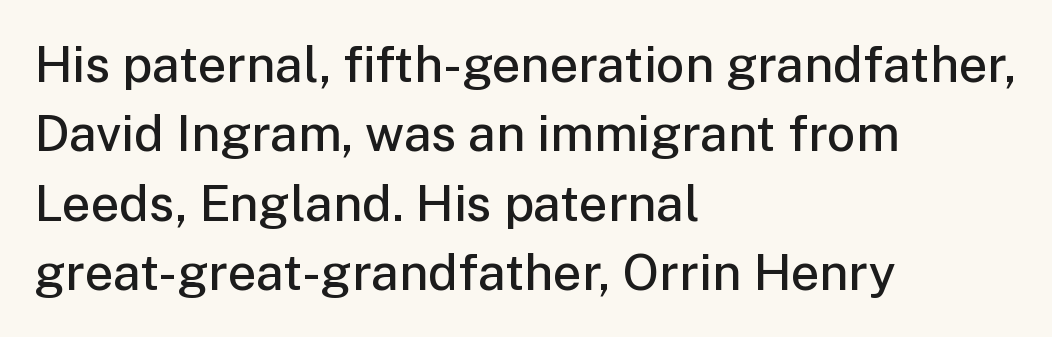
{"serif": "no", "italic": "no", "bold": "semi", "weight": "semibold", "width": "normal", "stroke_contrast": "low", "x_height": "medium", "monospaced": "no", "underline": "no", "align": "left", "line_spacing": "normal", "line_spacing_ratio": 1.39, "letter_spacing": "normal", "letter_spacing_em": 0.0, "glyph_px": 50}
